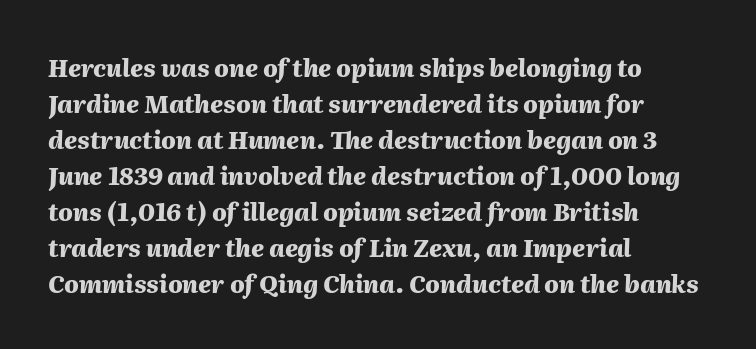
{"italic": "yes", "lean": "right", "slant_degrees": 2, "bold": "yes", "underline": "no", "align": "left", "line_spacing": "normal", "line_spacing_ratio": 1.5, "letter_spacing": "normal", "letter_spacing_em": 0.0, "glyph_px": 24}
